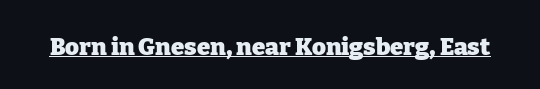
The image shows 24 px bold type, upright; set normal letter spacing, underlined.
